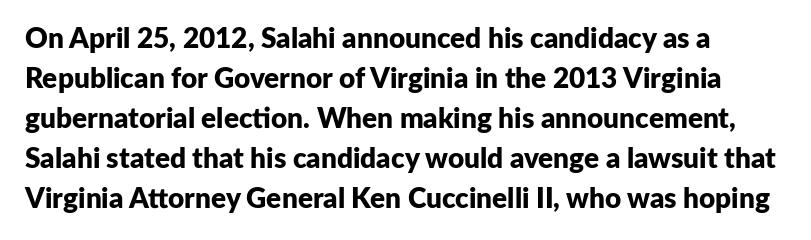
Q: Is the text bold? A: Yes.
Q: Is the text italic (slanted)? A: No, it is upright.
Q: Is the typeface a serif or a sans-serif typeface? A: Sans-serif.
Q: Is the text underlined? A: No.
Q: Is the spacing between letters normal or unusually wide? A: Normal.
Q: Is the spacing between lines tight, normal or loose? A: Normal.
Q: Width (condensed, normal, or wide)? A: Normal.
Q: Stroke contrast? A: Low.
Q: x-height? A: Medium.
Q: Monospaced? A: No.
